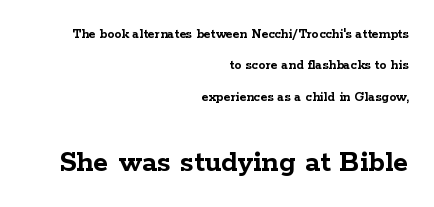
{"serif": "yes", "italic": "no", "bold": "yes", "weight": "semibold", "width": "wide", "stroke_contrast": "low", "x_height": "medium", "monospaced": "no", "underline": "no", "align": "right", "line_spacing": "loose", "line_spacing_ratio": 2.24, "letter_spacing": "normal", "letter_spacing_em": 0.0, "larger_block": "second", "size_ratio": 2.21, "glyph_px": 31}
